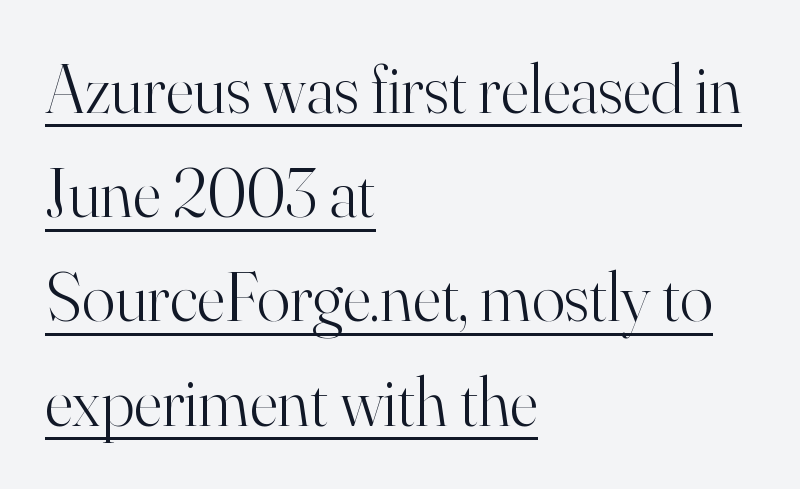
{"serif": "yes", "italic": "no", "bold": "no", "weight": "light", "width": "normal", "stroke_contrast": "high", "x_height": "small", "monospaced": "no", "underline": "yes", "align": "left", "line_spacing": "normal", "line_spacing_ratio": 1.51, "letter_spacing": "normal", "letter_spacing_em": 0.0, "glyph_px": 69}
